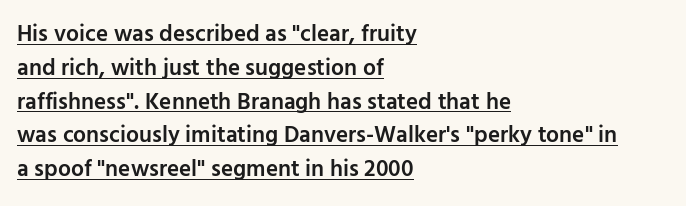
Quick note: not italic, upright. If you drew a ruler down the left edge, every line would touch it. In terms of letterspacing, this is plain default setting. These words are printed semibold, heavier than regular yet not bold. Horizontal bands of white between lines are of average thickness. Glance below the letters and you will spot a drawn line.
